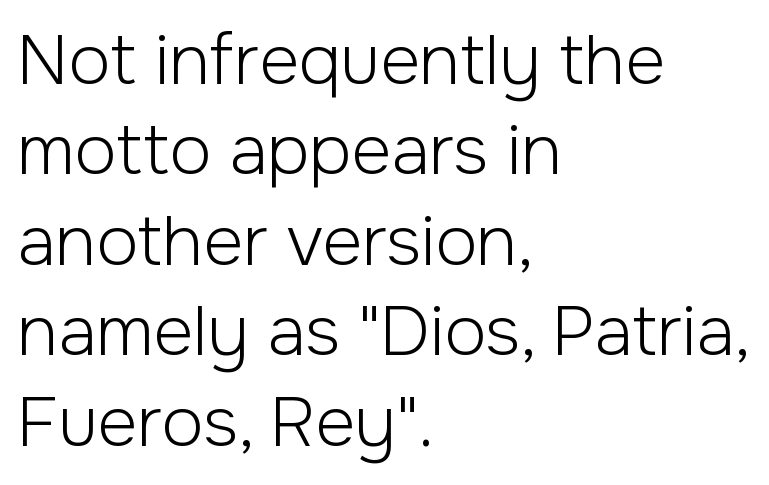
Counters stay open thanks to moderate or lighter strokes. Character widths vary here, with narrow letters taking less room than wide ones. All the whitespace from short lines collects on the right. Any mark beneath the type? The region is blank.
